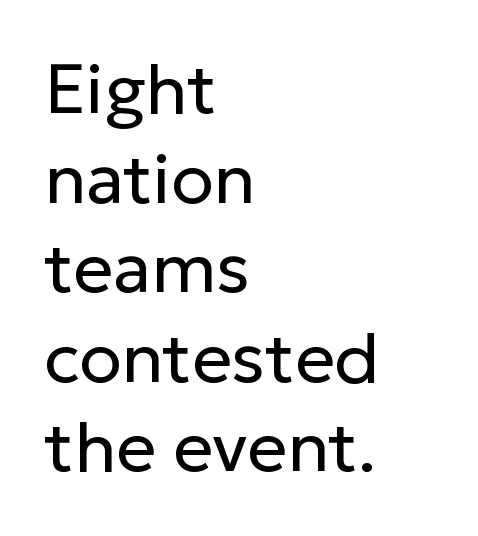
Q: Is the text bold? A: No.
Q: Is the text italic (slanted)? A: No, it is upright.
Q: Is the typeface a serif or a sans-serif typeface? A: Sans-serif.
Q: Is the text underlined? A: No.
Q: How is the paragraph aligned? A: Left-aligned.
Q: Is the spacing between letters normal or unusually wide? A: Normal.
Q: Is the spacing between lines tight, normal or loose? A: Normal.
Q: Width (condensed, normal, or wide)? A: Normal.
Q: Stroke contrast? A: Low.
Q: x-height? A: Medium.
Q: Monospaced? A: No.
